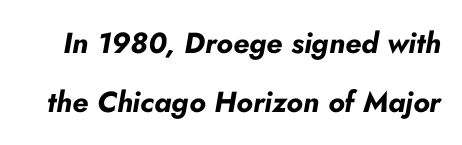
Here the designer chose a conventional face with non-uniform glyph widths. Does the weight exceed regular? Yes, all the way to bold. No extra tracking has been applied to these lines. Yep, that's italic — everything's leaning. Honestly, there is no underline to notice here at all. Each new line begins a long way beneath the previous one.
